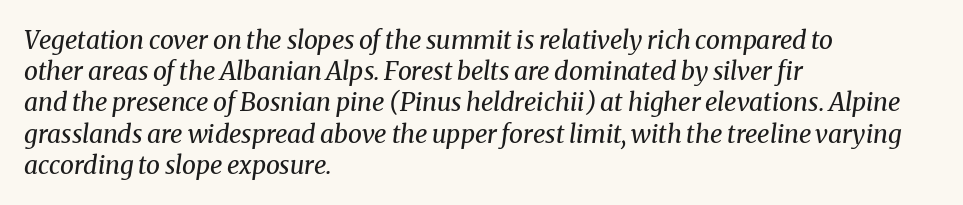
There's an unmistakable incline to the writing here. The space between consecutive lines is moderate. The rag falls on the right side of this text block. Letters rest on an invisible, unmarked baseline. The passage shown is not bold in any degree.
